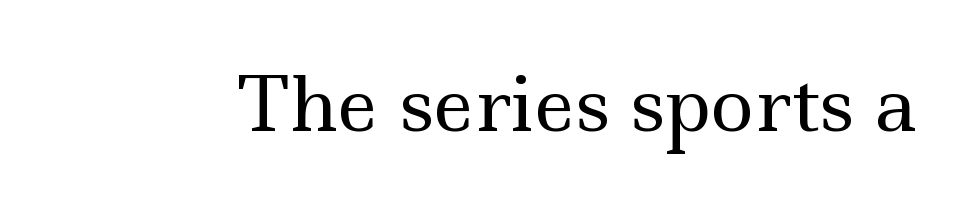
{"serif": "yes", "italic": "no", "bold": "no", "weight": "regular", "width": "wide", "x_height": "small", "monospaced": "no", "underline": "no", "letter_spacing": "normal", "letter_spacing_em": 0.0, "glyph_px": 74}
